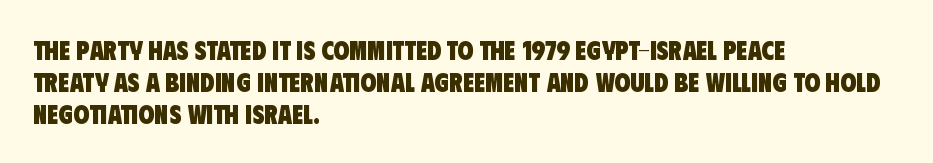
The image shows 26 px bold type; set left-aligned, line spacing 1.23x, normal letter spacing, not underlined.
